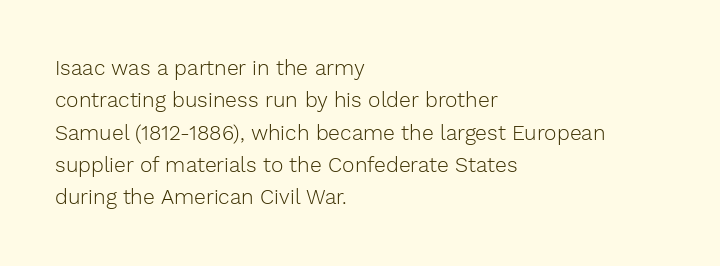
The image shows 21 px text type, upright; set left-aligned, normal line spacing (1.54x), normal letter spacing, not underlined.
